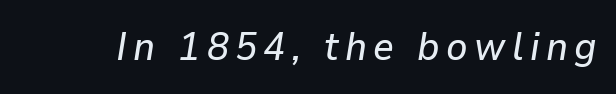
The image shows 40 px text type, italic (leaning right); set not underlined; low stroke contrast and a medium x-height.
